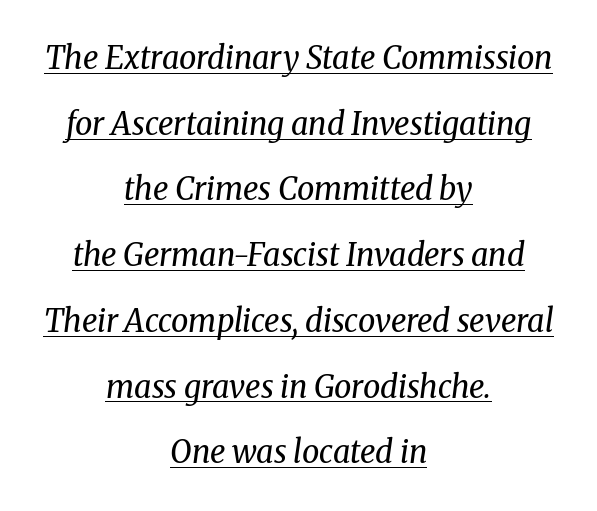
{"serif": "yes", "italic": "yes", "lean": "right", "slant_degrees": 8, "bold": "no", "weight": "regular", "width": "normal", "stroke_contrast": "medium", "x_height": "medium", "monospaced": "no", "underline": "yes", "align": "center", "line_spacing": "loose", "line_spacing_ratio": 2.12, "letter_spacing": "normal", "letter_spacing_em": 0.0, "glyph_px": 31}
